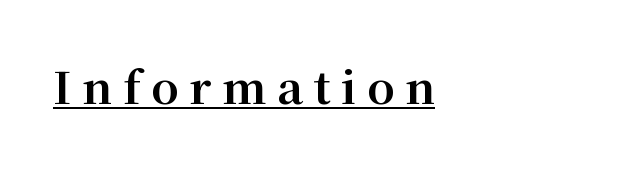
The image shows 44 px bold serif type, upright; set left-aligned, unusually wide letter spacing (+0.24 em), underlined; medium stroke contrast and a medium x-height.
